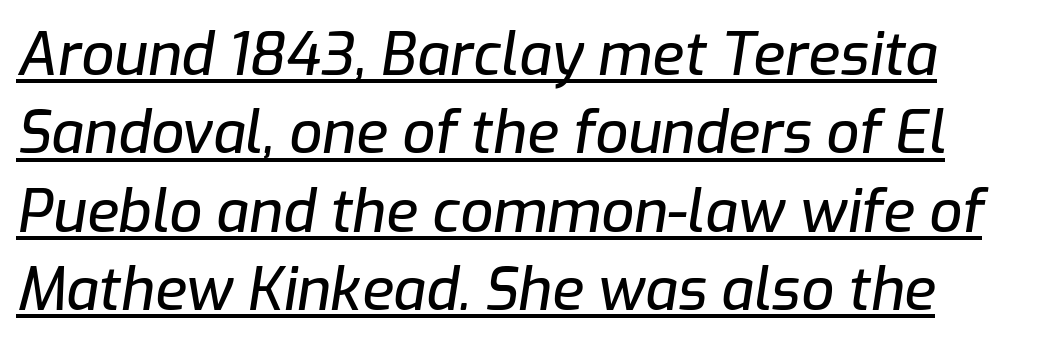
Q: Is the text italic (slanted)? A: Yes, it leans right by about 9 degrees.
Q: Is the text underlined? A: Yes.
Q: Is the spacing between letters normal or unusually wide? A: Normal.
Q: Is the spacing between lines tight, normal or loose? A: Normal.
Q: Width (condensed, normal, or wide)? A: Normal.
Q: Stroke contrast? A: Low.
Q: x-height? A: Medium.
Q: Monospaced? A: No.
